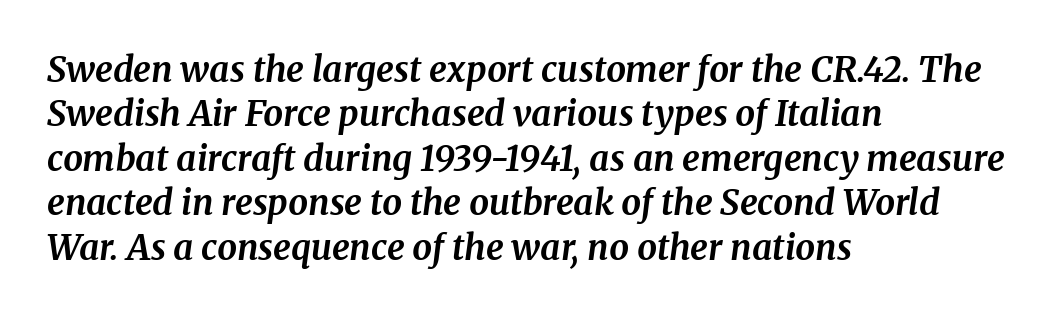
Each word holds together tightly as a unit, with standard inter-letter gaps. How heavy is the stroke? Heavy — this is a bold. The paragraph shown leans on its left margin. Quick note: interline space is typical.
